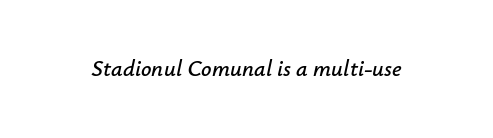
Honestly, there is no underline to notice here at all. What stands out about the letter spacing? Nothing — it is the standard amount. Compared with ordinary roman type, these characters are visibly tilted.
